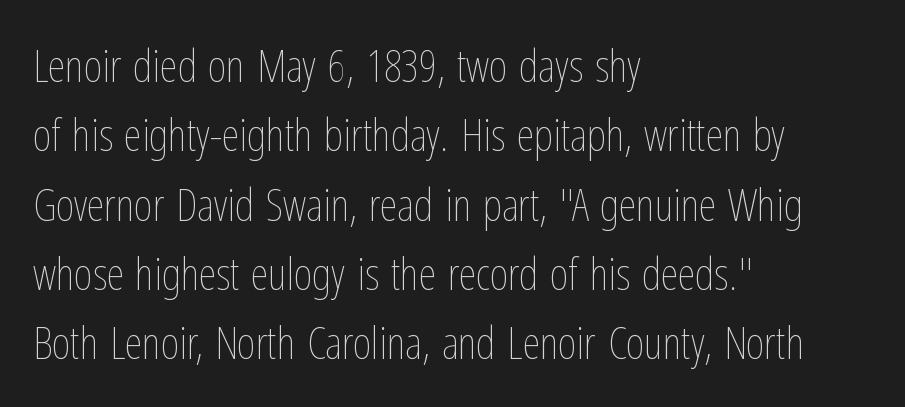
The image shows 45 px thin, condensed type, upright; set left-aligned, normal line spacing (1.54x), normal letter spacing, not underlined; low stroke contrast and a medium x-height.
